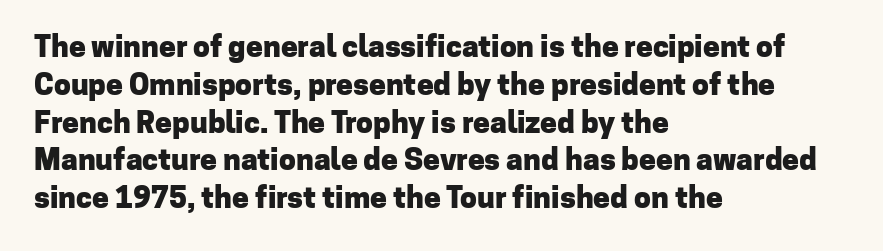
Each letter keeps its own natural width here, so spacing adapts to shape. Line spacing here is normal. Spacing between characters is what you'd get straight out of the box. Italic? Not at all — the glyphs are vertical.
